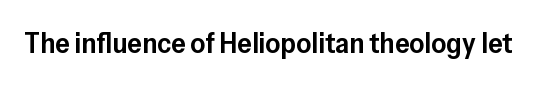
The baseline area is clear. Characters follow at the spacing the type designer built in. The passage shown is semibold, sitting just below true bold. Character widths vary here, with narrow letters taking less room than wide ones. Observe the absence of serifs on each vertical stroke in this sample.
